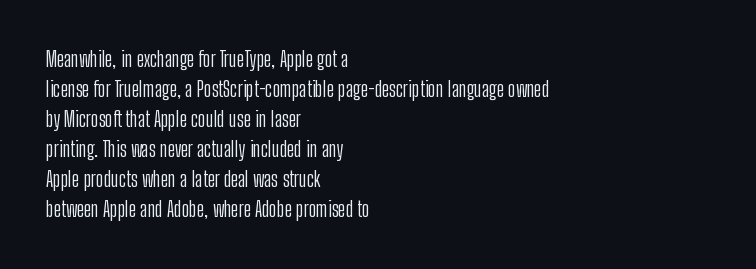
The image shows 21 px text type, upright; set left-aligned, normal line spacing (1.43x), normal letter spacing, not underlined.
